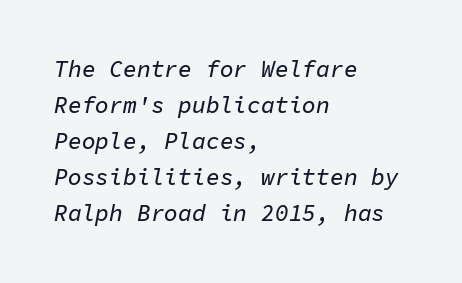
Q: Is the text italic (slanted)? A: Yes, it leans right by about 11 degrees.
Q: Is the text underlined? A: No.
Q: How is the paragraph aligned? A: Left-aligned.
Q: Is the spacing between letters normal or unusually wide? A: Normal.
Q: Is the spacing between lines tight, normal or loose? A: Normal.
